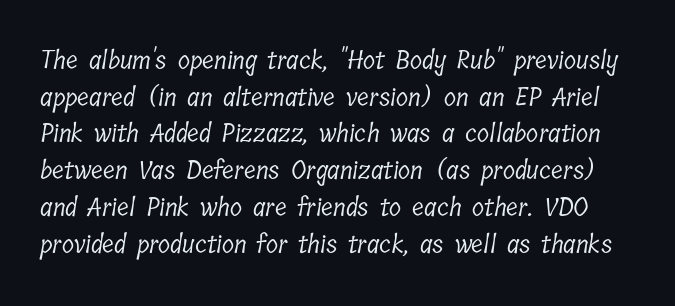
Q: Is the text bold? A: No.
Q: Is the text underlined? A: No.
Q: Is the spacing between letters normal or unusually wide? A: Normal.
Q: Is the spacing between lines tight, normal or loose? A: Normal.
